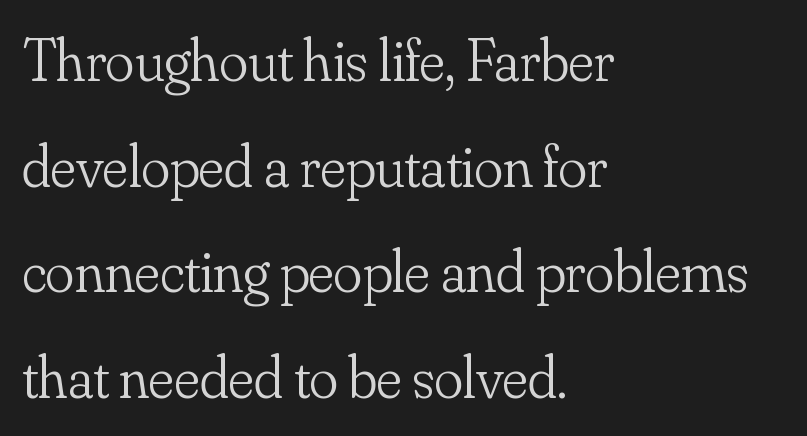
{"serif": "yes", "italic": "no", "bold": "no", "weight": "light", "width": "normal", "stroke_contrast": "low", "x_height": "small", "monospaced": "no", "underline": "no", "align": "left", "line_spacing_ratio": 1.76, "letter_spacing": "normal", "letter_spacing_em": 0.0, "glyph_px": 60}
